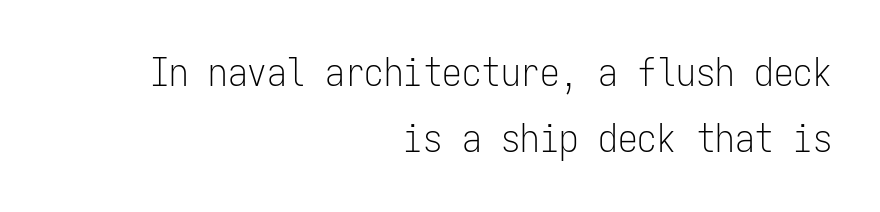
The image shows 39 px light, condensed sans-serif type, upright, monospaced; set right-aligned, normal line spacing (1.68x), normal letter spacing, not underlined; low stroke contrast and a medium x-height.
